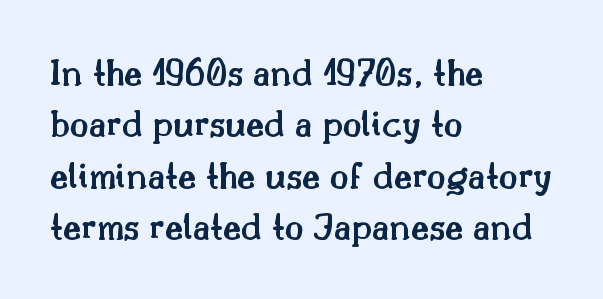
This sample uses plain, unmodified letter spacing. Serifs: yes, visible at the terminals of the letterforms. In CSS terms this would be text-align: left. The passage shown stacks its lines at a standard gap.
